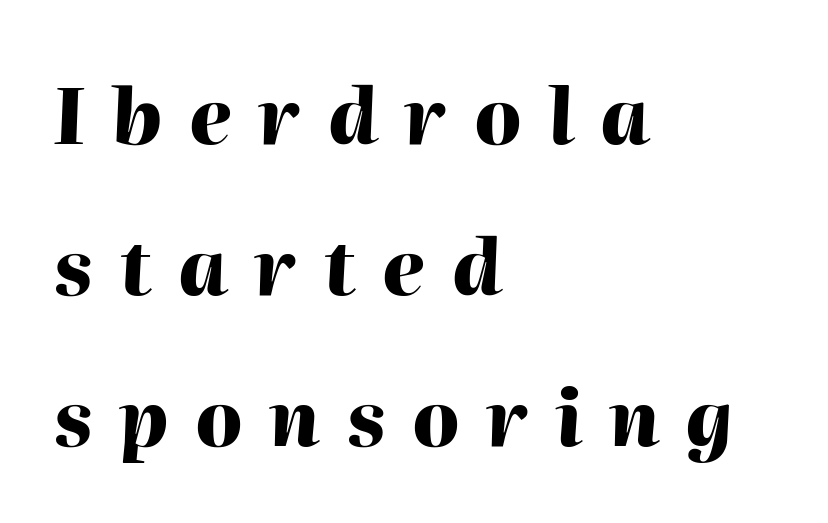
{"italic": "yes", "lean": "right", "slant_degrees": 2, "bold": "yes", "weight": "heavy", "width": "normal", "stroke_contrast": "high", "x_height": "medium", "monospaced": "no", "underline": "no", "align": "left", "line_spacing": "loose", "line_spacing_ratio": 1.96, "letter_spacing": "wide", "letter_spacing_em": 0.34, "glyph_px": 77}
